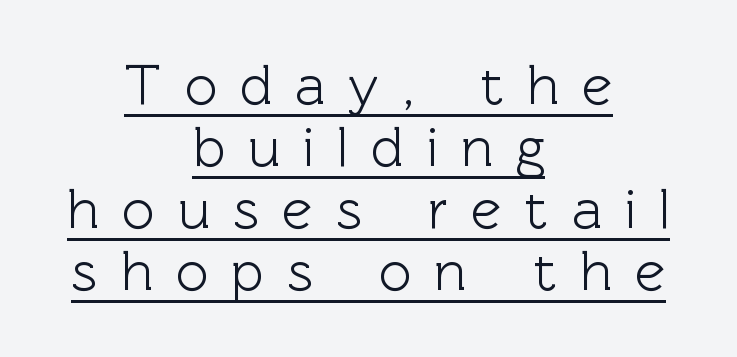
Q: Is the text italic (slanted)? A: No, it is upright.
Q: Is the typeface a serif or a sans-serif typeface? A: Sans-serif.
Q: Is the text underlined? A: Yes.
Q: How is the paragraph aligned? A: Centered.
Q: Is the spacing between letters normal or unusually wide? A: Unusually wide.
Q: Is the spacing between lines tight, normal or loose? A: Tight.
Q: Width (condensed, normal, or wide)? A: Normal.
Q: x-height? A: Medium.
Q: Monospaced? A: No.
